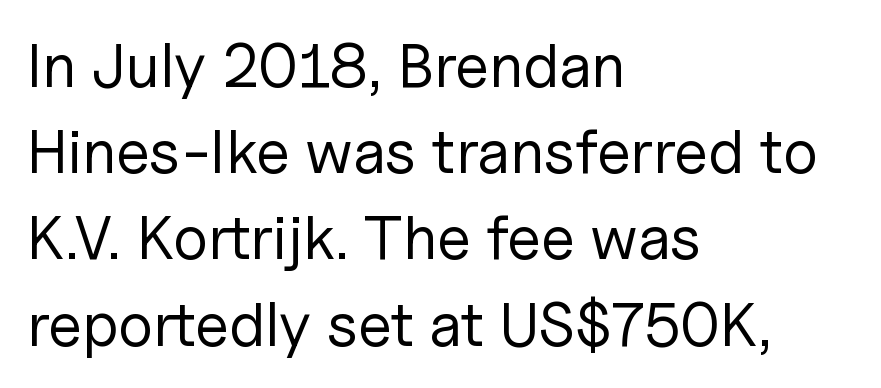
{"serif": "no", "italic": "no", "bold": "no", "weight": "regular", "width": "normal", "stroke_contrast": "low", "x_height": "medium", "monospaced": "no", "underline": "no", "align": "left", "line_spacing": "normal", "line_spacing_ratio": 1.39, "letter_spacing": "normal", "letter_spacing_em": 0.0, "glyph_px": 62}
